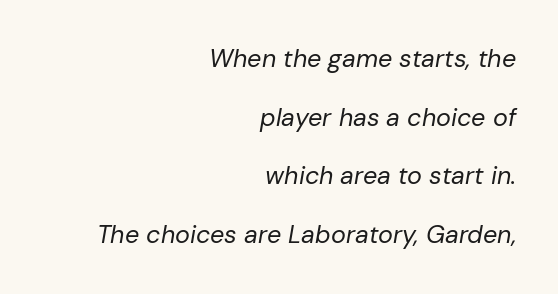
Observe the lean: these are italic letterforms. Right-aligned paragraph, ragged on the left. A typesetter would call this zero additional tracking. The area under the type is left untouched.
